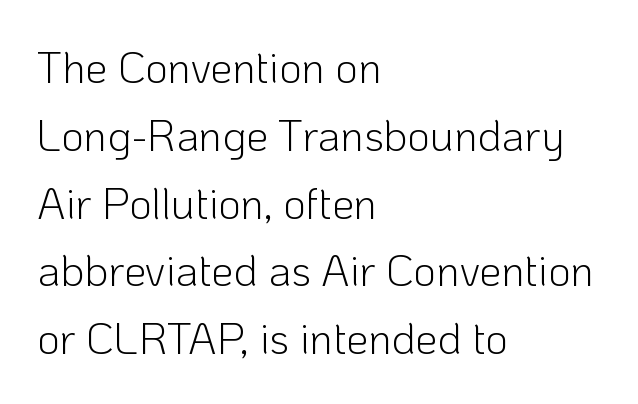
The image shows 44 px light sans-serif type, upright; set left-aligned, normal line spacing (1.54x), normal letter spacing, not underlined; low stroke contrast and a medium x-height.
